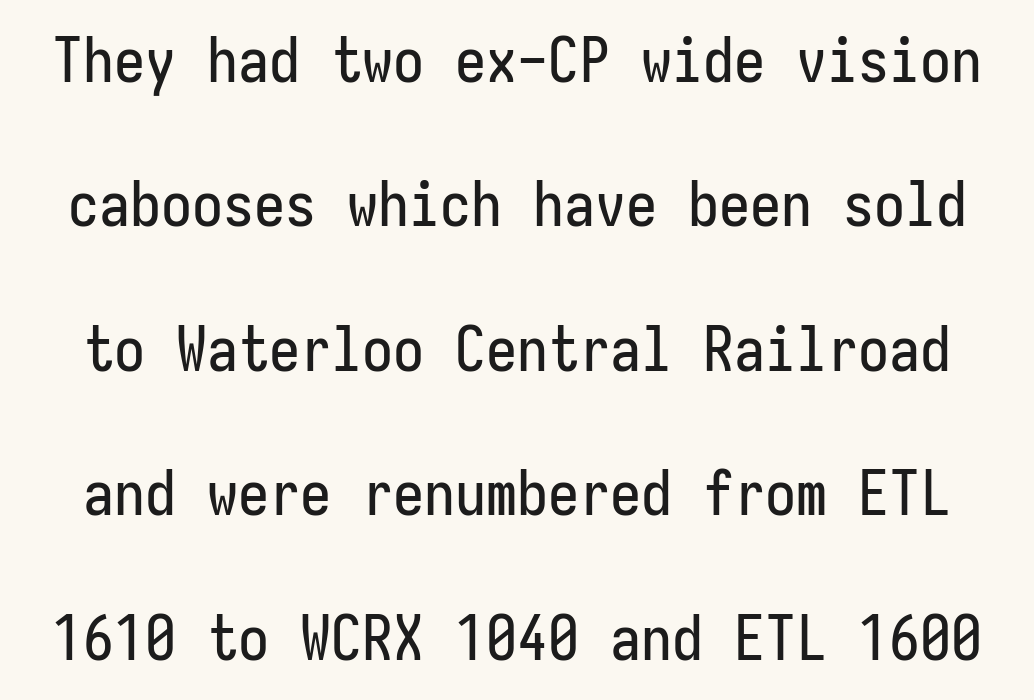
Q: Is the text italic (slanted)? A: No, it is upright.
Q: Is the typeface a serif or a sans-serif typeface? A: Sans-serif.
Q: Is the text underlined? A: No.
Q: Is the spacing between letters normal or unusually wide? A: Normal.
Q: Is the spacing between lines tight, normal or loose? A: Loose.
Q: Width (condensed, normal, or wide)? A: Condensed.
Q: Stroke contrast? A: Low.
Q: x-height? A: Medium.
Q: Monospaced? A: Yes.
